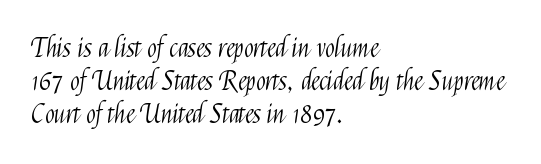
{"bold": "no", "underline": "no", "align": "left", "line_spacing": "normal", "line_spacing_ratio": 1.27, "letter_spacing": "normal", "letter_spacing_em": 0.0, "glyph_px": 26}
